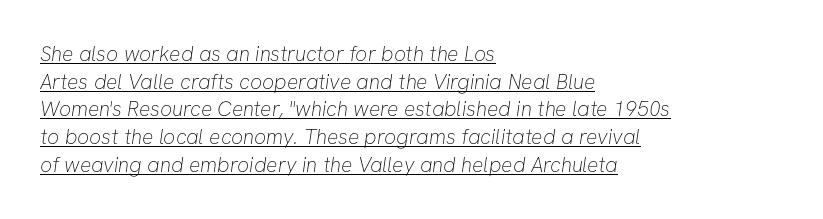
Q: Is the text bold? A: No.
Q: Is the text underlined? A: Yes.
Q: How is the paragraph aligned? A: Left-aligned.
Q: Is the spacing between letters normal or unusually wide? A: Normal.
Q: Is the spacing between lines tight, normal or loose? A: Normal.
